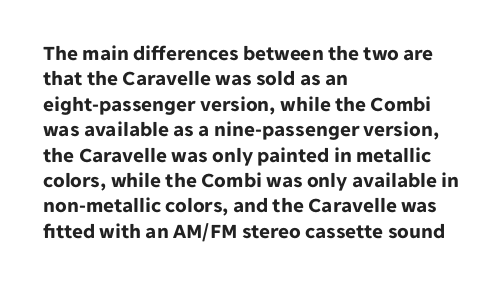
Q: Is the text bold? A: Yes.
Q: Is the text italic (slanted)? A: No, it is upright.
Q: Is the text underlined? A: No.
Q: How is the paragraph aligned? A: Left-aligned.
Q: Is the spacing between letters normal or unusually wide? A: Normal.
